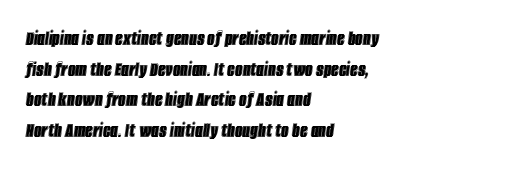
{"italic": "yes", "lean": "right", "slant_degrees": 8, "underline": "no", "align": "left", "line_spacing": "normal", "line_spacing_ratio": 1.46, "letter_spacing": "normal", "letter_spacing_em": 0.0, "glyph_px": 21}
